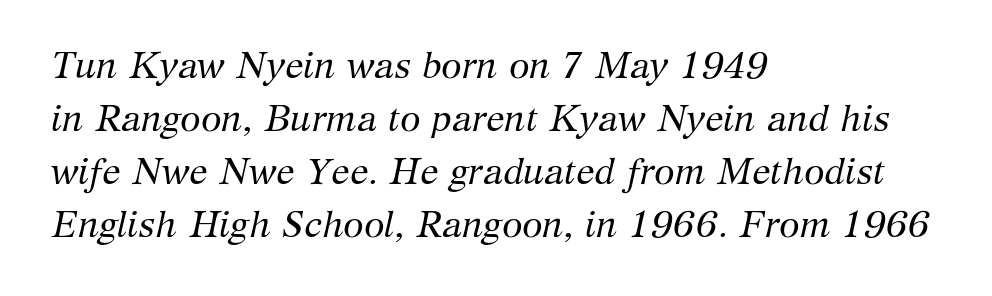
The image shows 37 px regular-weight serif type, italic (leaning right); set left-aligned, normal line spacing (1.43x), normal letter spacing, not underlined; medium stroke contrast and a medium x-height.
